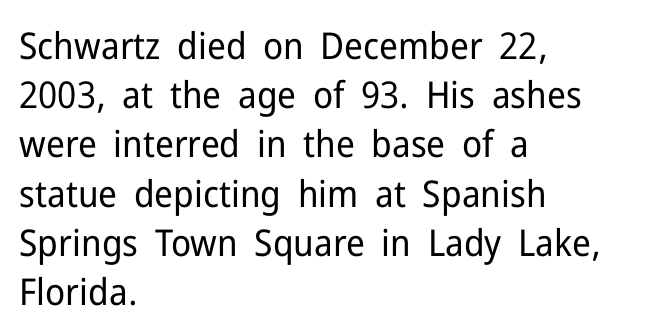
The image shows 37 px regular-weight sans-serif type, upright; set left-aligned, normal line spacing (1.33x), normal letter spacing, not underlined; low stroke contrast and a medium x-height.
